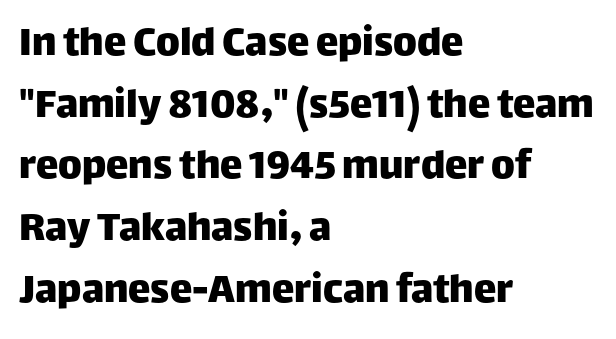
Note: no serifs on the glyphs. Is there much room between lines? A standard amount, neither cramped nor airy. The tracking reads as untouched default to a designer's eye. Unmarked baselines from the first word to the last.
